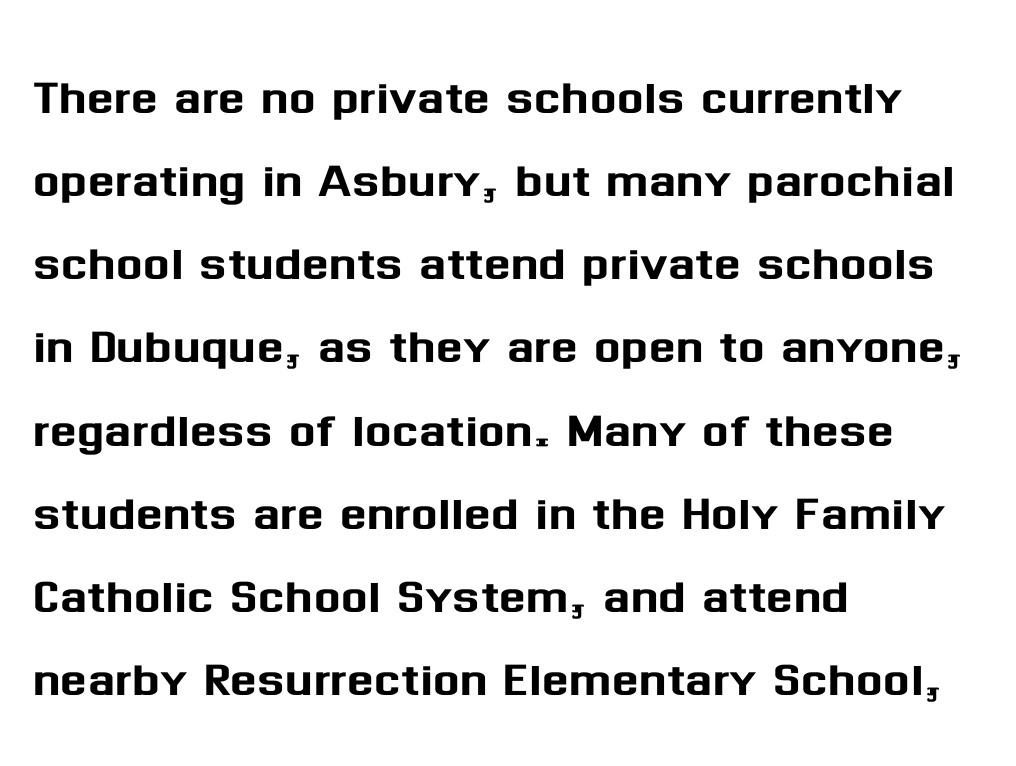
Q: Is the text italic (slanted)? A: No, it is upright.
Q: Is the typeface a serif or a sans-serif typeface? A: Sans-serif.
Q: Is the text underlined? A: No.
Q: How is the paragraph aligned? A: Left-aligned.
Q: Is the spacing between letters normal or unusually wide? A: Normal.
Q: Is the spacing between lines tight, normal or loose? A: Normal.
Q: Width (condensed, normal, or wide)? A: Normal.
Q: Stroke contrast? A: Medium.
Q: x-height? A: Medium.
Q: Monospaced? A: No.
